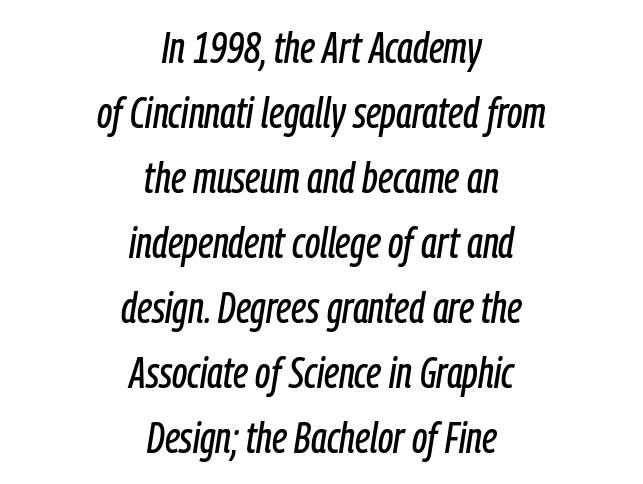
Q: Is the text italic (slanted)? A: Yes, it leans right by about 9 degrees.
Q: Is the text underlined? A: No.
Q: How is the paragraph aligned? A: Centered.
Q: Is the spacing between letters normal or unusually wide? A: Normal.
Q: Is the spacing between lines tight, normal or loose? A: Normal.
Q: Width (condensed, normal, or wide)? A: Condensed.
Q: Stroke contrast? A: Low.
Q: x-height? A: Medium.
Q: Monospaced? A: No.
